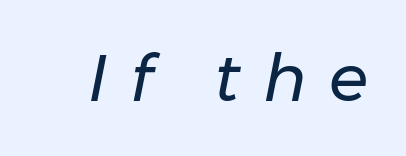
{"italic": "yes", "lean": "right", "slant_degrees": 11, "bold": "no", "weight": "regular", "width": "normal", "stroke_contrast": "low", "x_height": "medium", "monospaced": "no", "underline": "no", "letter_spacing": "wide", "letter_spacing_em": 0.35, "glyph_px": 65}
